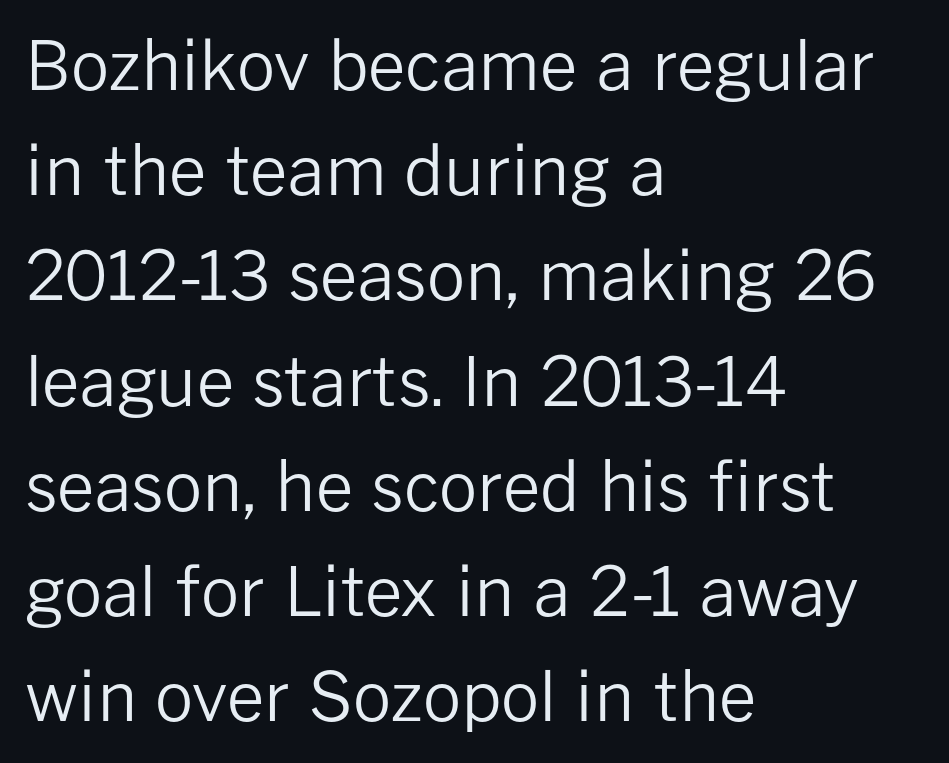
The cut favours lightness, reaching ordinary text weight at its darkest. This sample keeps an unexceptional amount of space between lines. The setting favours the left margin, as ordinary paragraphs usually do. Character widths vary here, with narrow letters taking less room than wide ones.
